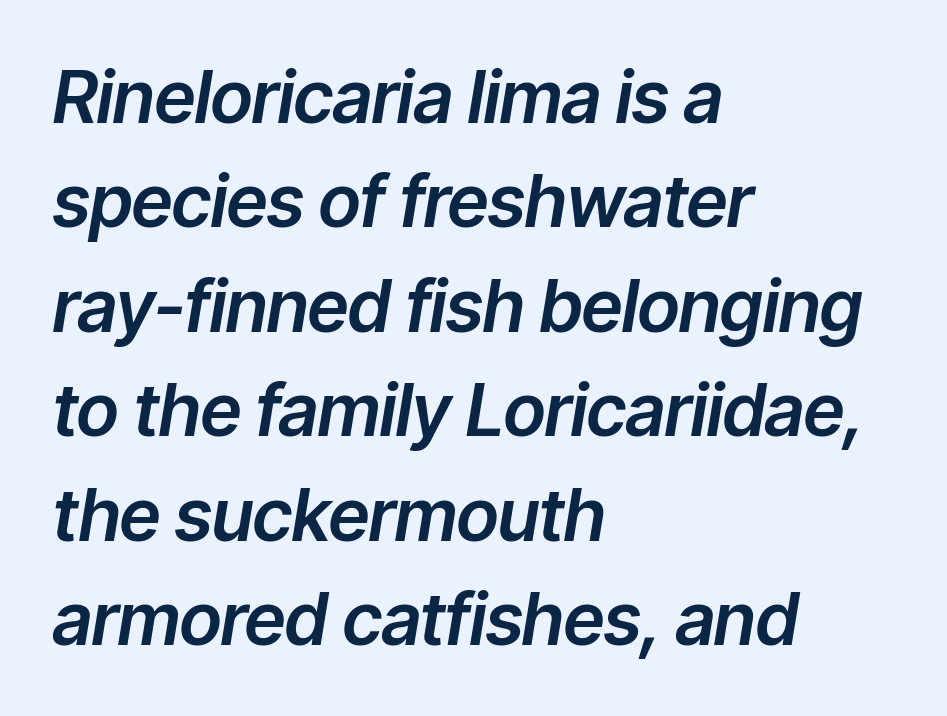
Looks like regular typesetting: each glyph gets only the width it needs. A typesetter would mark this as italic. Vertical spacing — default. The gaps between neighbouring characters are ordinary and unremarkable. Layout note: lines flush left.
